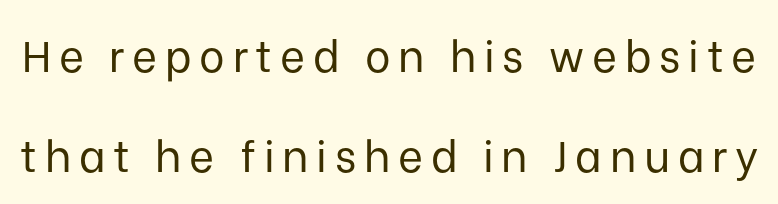
{"serif": "no", "italic": "no", "bold": "no", "weight": "regular", "width": "normal", "stroke_contrast": "low", "x_height": "medium", "monospaced": "no", "underline": "no", "line_spacing": "loose", "line_spacing_ratio": 2.32, "glyph_px": 43}
